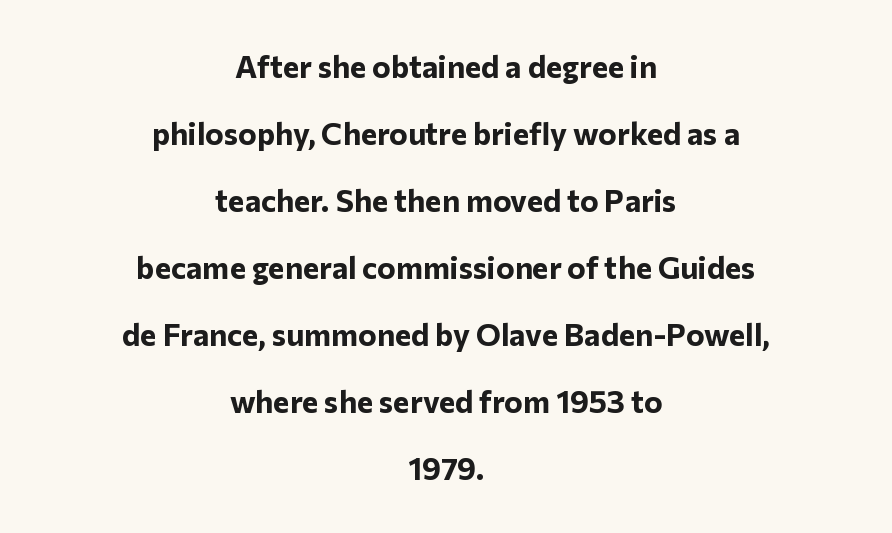
{"serif": "no", "italic": "no", "bold": "yes", "weight": "bold", "width": "normal", "stroke_contrast": "low", "x_height": "medium", "monospaced": "no", "underline": "no", "align": "center", "line_spacing": "loose", "line_spacing_ratio": 2.16, "letter_spacing": "normal", "letter_spacing_em": 0.0, "glyph_px": 31}
